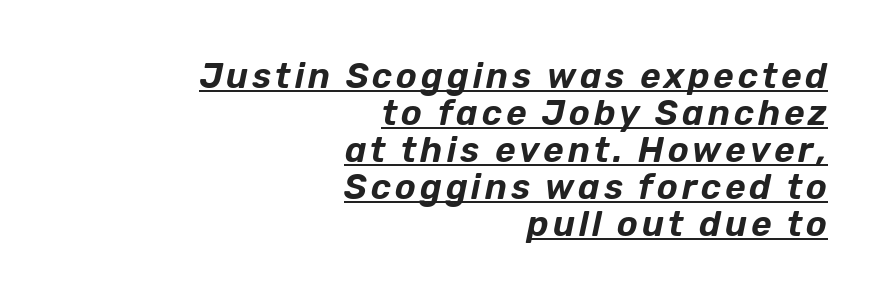
Q: Is the text italic (slanted)? A: Yes, it leans right by about 12 degrees.
Q: Is the text underlined? A: Yes.
Q: How is the paragraph aligned? A: Right-aligned.
Q: Is the spacing between lines tight, normal or loose? A: Tight.
Q: Width (condensed, normal, or wide)? A: Normal.
Q: Stroke contrast? A: Low.
Q: x-height? A: Medium.
Q: Monospaced? A: No.
